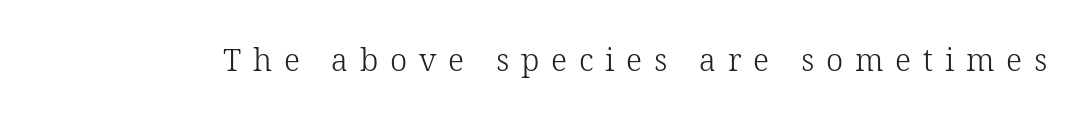
{"serif": "yes", "italic": "no", "bold": "no", "weight": "light", "width": "normal", "stroke_contrast": "low", "x_height": "medium", "monospaced": "no", "underline": "no", "letter_spacing": "wide", "letter_spacing_em": 0.38, "glyph_px": 31}
